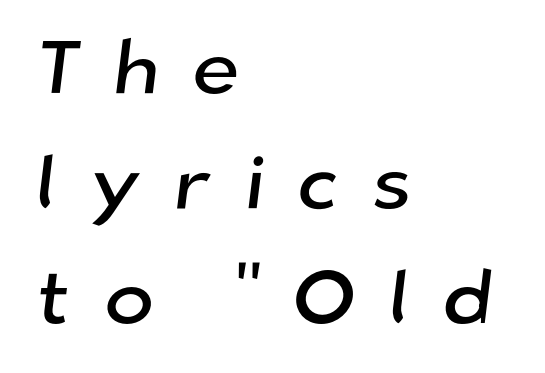
{"serif": "no", "width": "normal", "stroke_contrast": "low", "x_height": "medium", "monospaced": "no", "underline": "no", "align": "left", "line_spacing": "normal", "line_spacing_ratio": 1.51, "letter_spacing": "wide", "letter_spacing_em": 0.43, "glyph_px": 76}
